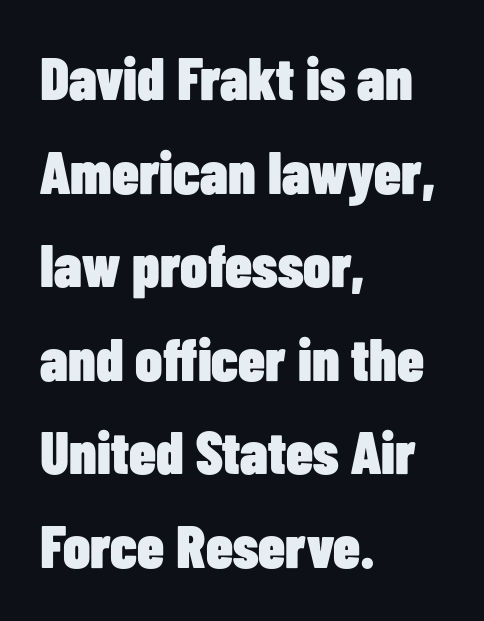
The image shows 60 px heavy, condensed sans-serif type, upright; set left-aligned, normal line spacing (1.56x), normal letter spacing, not underlined; low stroke contrast and a medium x-height.
